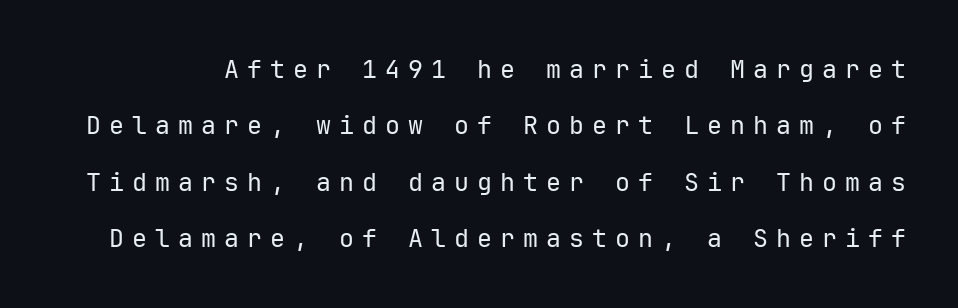
{"italic": "no", "bold": "no", "underline": "no", "line_spacing": "loose", "line_spacing_ratio": 2.26, "letter_spacing": "wide", "letter_spacing_em": 0.32, "glyph_px": 25}
